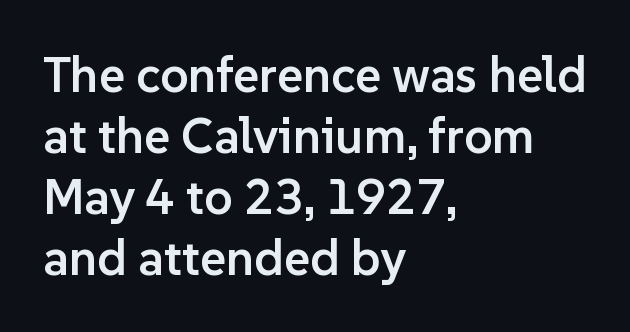
The image shows 50 px semibold sans-serif type, upright; set left-aligned, line spacing 1.22x, normal letter spacing, not underlined; low stroke contrast and a medium x-height.
